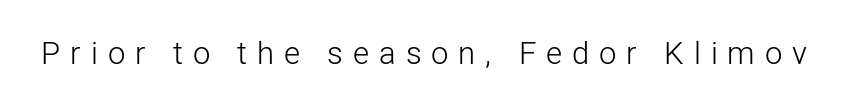
{"serif": "no", "italic": "no", "bold": "no", "weight": "light", "width": "normal", "stroke_contrast": "low", "x_height": "medium", "monospaced": "no", "underline": "no", "letter_spacing": "wide", "letter_spacing_em": 0.32, "glyph_px": 31}
